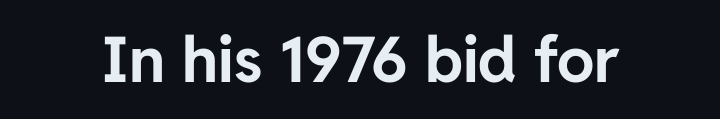
Q: Is the text bold? A: Yes.
Q: Is the text italic (slanted)? A: No, it is upright.
Q: Is the typeface a serif or a sans-serif typeface? A: Sans-serif.
Q: Is the text underlined? A: No.
Q: Is the spacing between letters normal or unusually wide? A: Normal.
Q: Width (condensed, normal, or wide)? A: Normal.
Q: Stroke contrast? A: Low.
Q: x-height? A: Medium.
Q: Monospaced? A: No.
